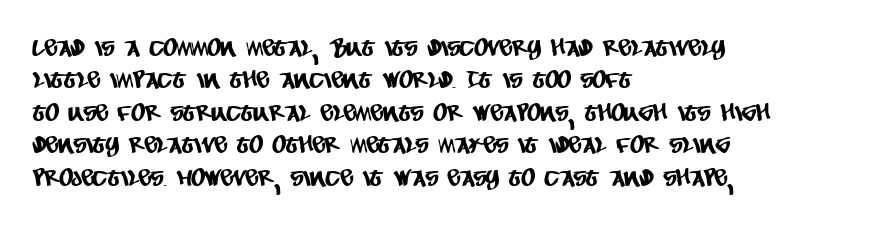
{"underline": "no", "align": "left", "line_spacing": "normal", "line_spacing_ratio": 1.35, "letter_spacing": "normal", "letter_spacing_em": 0.0, "glyph_px": 24}
